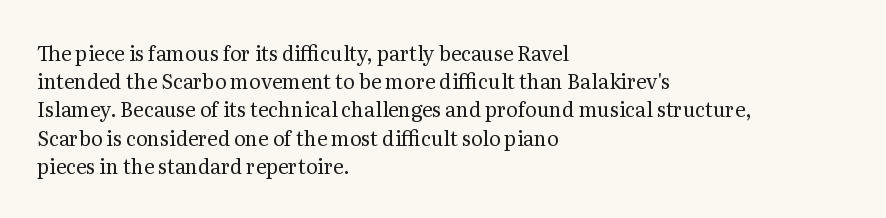
Nobody drew a line under any word here. When letters stand straight like this, we call the style roman or upright. The lines sit at an ordinary, default distance from one another. Summary of weight: not heavy and not bold.
